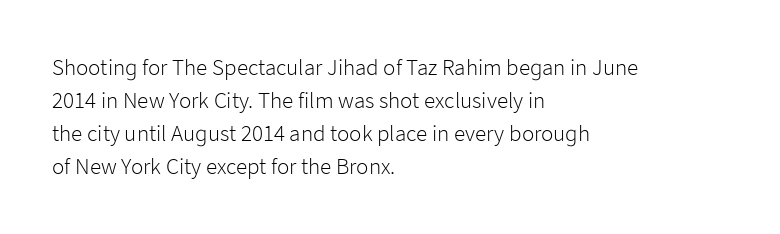
Q: Is the text bold? A: No.
Q: Is the text italic (slanted)? A: No, it is upright.
Q: Is the text underlined? A: No.
Q: How is the paragraph aligned? A: Left-aligned.
Q: Is the spacing between letters normal or unusually wide? A: Normal.
Q: Is the spacing between lines tight, normal or loose? A: Normal.
